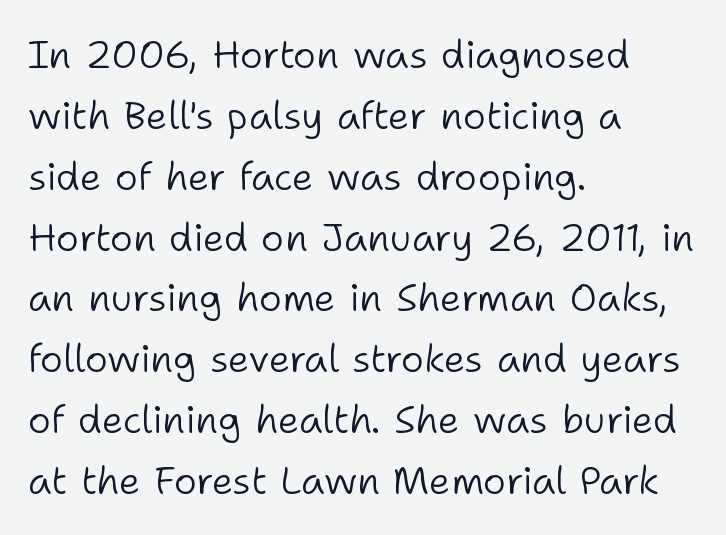
Q: Is the text bold? A: No.
Q: Is the text italic (slanted)? A: No, it is upright.
Q: Is the typeface a serif or a sans-serif typeface? A: Sans-serif.
Q: Is the text underlined? A: No.
Q: How is the paragraph aligned? A: Left-aligned.
Q: Is the spacing between letters normal or unusually wide? A: Normal.
Q: Is the spacing between lines tight, normal or loose? A: Normal.
Q: Width (condensed, normal, or wide)? A: Normal.
Q: Stroke contrast? A: Low.
Q: x-height? A: Medium.
Q: Monospaced? A: No.
